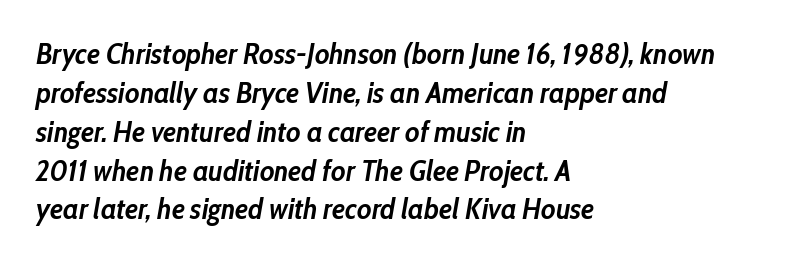
{"italic": "yes", "lean": "right", "slant_degrees": 10, "bold": "yes", "weight": "semibold", "width": "condensed", "stroke_contrast": "low", "x_height": "medium", "monospaced": "no", "underline": "no", "align": "left", "line_spacing": "normal", "line_spacing_ratio": 1.34, "letter_spacing": "normal", "letter_spacing_em": 0.0, "glyph_px": 29}
